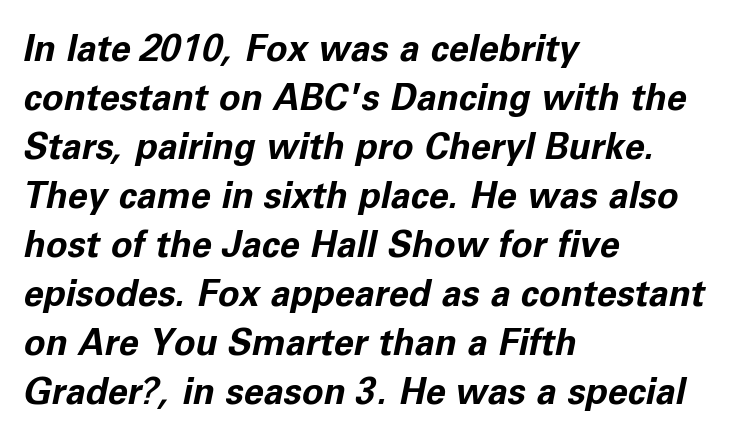
Q: Is the text bold? A: Yes.
Q: Is the text italic (slanted)? A: Yes, it leans right by about 11 degrees.
Q: Is the text underlined? A: No.
Q: How is the paragraph aligned? A: Left-aligned.
Q: Is the spacing between letters normal or unusually wide? A: Normal.
Q: Is the spacing between lines tight, normal or loose? A: Normal.
Q: Width (condensed, normal, or wide)? A: Normal.
Q: Stroke contrast? A: Low.
Q: x-height? A: Medium.
Q: Monospaced? A: No.
